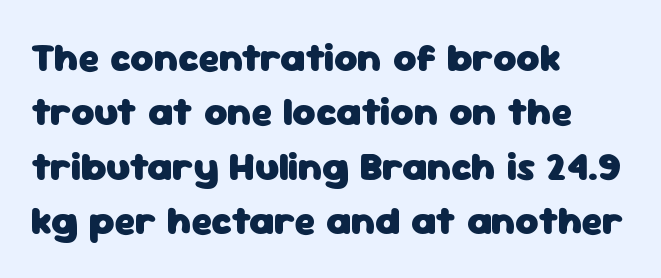
{"serif": "no", "italic": "no", "bold": "yes", "weight": "heavy", "width": "normal", "stroke_contrast": "low", "x_height": "medium", "monospaced": "no", "underline": "no", "align": "left", "line_spacing": "normal", "line_spacing_ratio": 1.36, "letter_spacing": "normal", "letter_spacing_em": 0.0, "glyph_px": 40}
